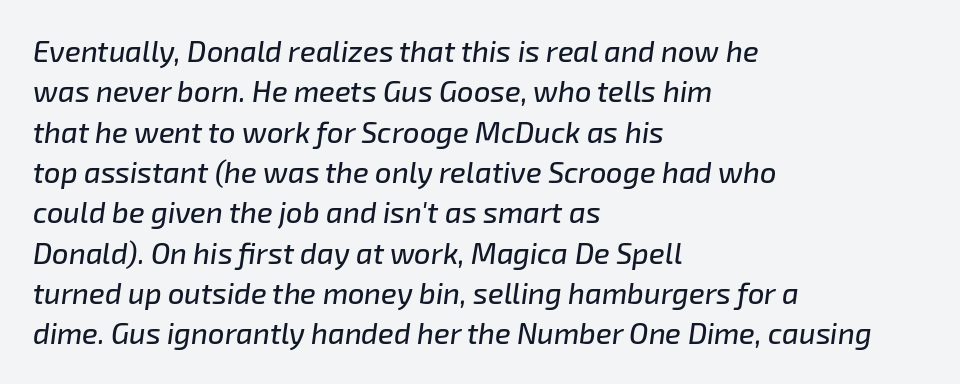
You could not count columns in this text — the font is proportionally spaced. These lines keep a tight, regular rhythm from letter to letter. There's an unmistakable incline to the writing here. Unmarked baselines from the first word to the last. The passage shown stacks its lines at a standard gap.
